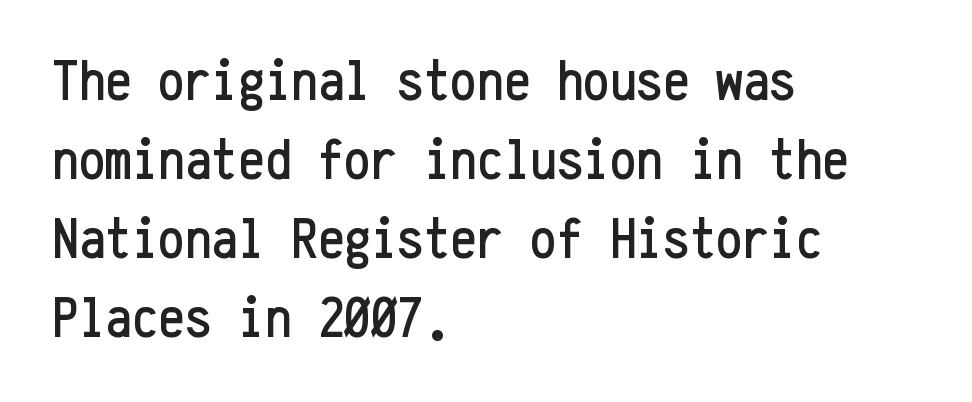
{"serif": "no", "italic": "no", "width": "condensed", "stroke_contrast": "low", "x_height": "medium", "monospaced": "yes", "underline": "no", "align": "left", "line_spacing": "normal", "line_spacing_ratio": 1.34, "letter_spacing": "normal", "letter_spacing_em": 0.0, "glyph_px": 59}
